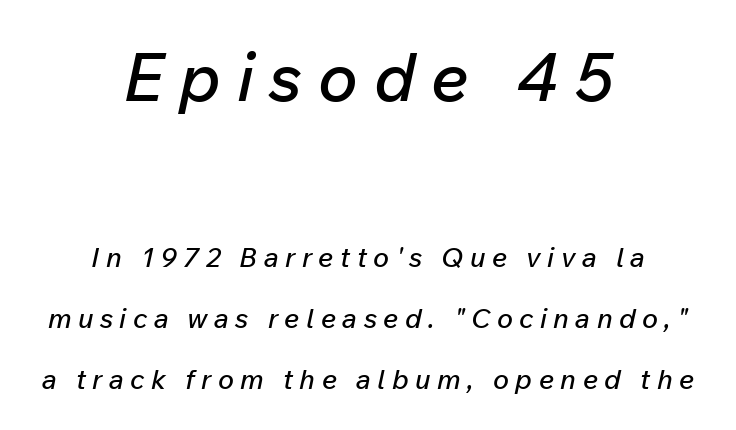
The designer dialed line spacing up above the default. Character widths vary here, with narrow letters taking less room than wide ones. Look at the glyph heights: the upper group is clearly the bigger setting. Display-style spreading of the glyphs; the letterfit is very open. Posture: slanted. The rendering positions every line midway between the sides.
